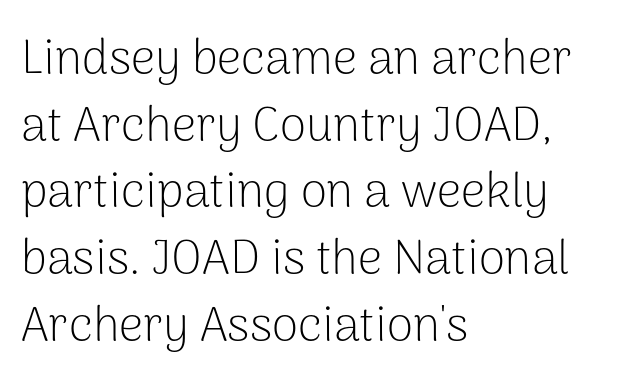
Q: Is the text bold? A: No.
Q: Is the text italic (slanted)? A: No, it is upright.
Q: Is the typeface a serif or a sans-serif typeface? A: Sans-serif.
Q: Is the text underlined? A: No.
Q: How is the paragraph aligned? A: Left-aligned.
Q: Is the spacing between letters normal or unusually wide? A: Normal.
Q: Is the spacing between lines tight, normal or loose? A: Normal.
Q: Width (condensed, normal, or wide)? A: Normal.
Q: Stroke contrast? A: Low.
Q: x-height? A: Medium.
Q: Monospaced? A: No.
